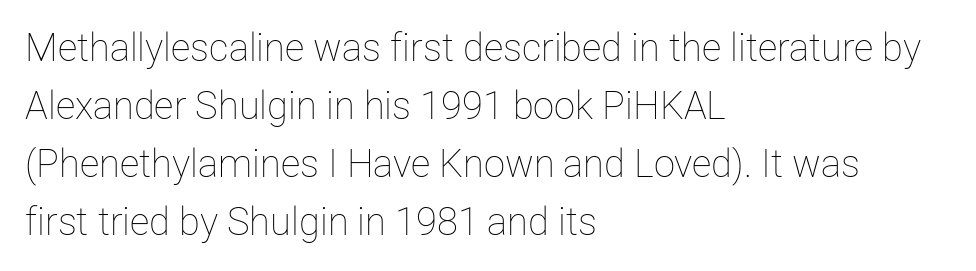
Q: Is the text bold? A: No.
Q: Is the text italic (slanted)? A: No, it is upright.
Q: Is the text underlined? A: No.
Q: How is the paragraph aligned? A: Left-aligned.
Q: Is the spacing between letters normal or unusually wide? A: Normal.
Q: Is the spacing between lines tight, normal or loose? A: Normal.
Q: Width (condensed, normal, or wide)? A: Normal.
Q: Stroke contrast? A: Low.
Q: x-height? A: Medium.
Q: Monospaced? A: No.
